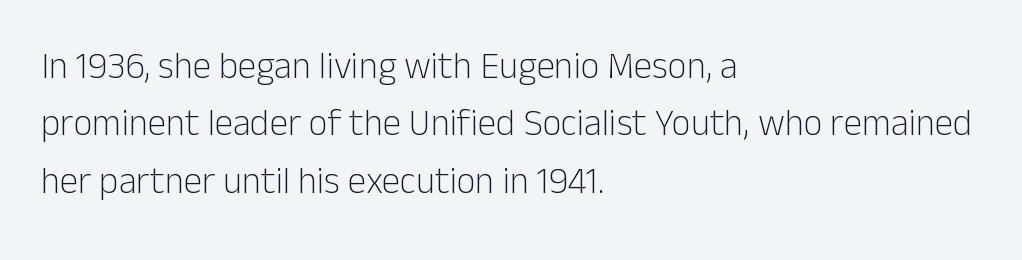
Descenders are the only things crossing below the line. Unlike a traditional serif, this face leaves its strokes unadorned. Every row of glyphs begins at an identical x-position on the left. The face used here is proportionally spaced, like ordinary book or web type.
